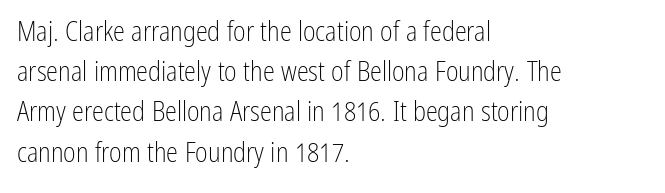
{"italic": "no", "bold": "no", "underline": "no", "align": "left", "line_spacing": "normal", "line_spacing_ratio": 1.49, "letter_spacing": "normal", "letter_spacing_em": 0.0, "glyph_px": 27}
